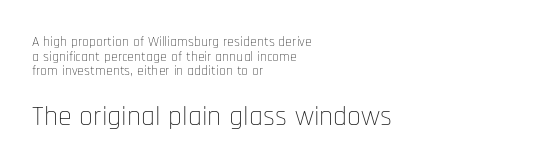
The image shows 28 px thin, condensed sans-serif type, upright; set left-aligned, tight line spacing (1.05x), normal letter spacing, not underlined; the second (bottom) block is 2.0x larger; low stroke contrast and a large x-height.
